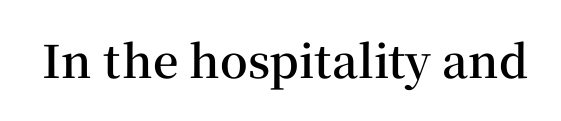
Letterform terminals end in serifs throughout the passage. Look at the tracking — it's just the regular setting, nothing added. As a designer I'd log this as weight 600, semibold. Notice how the stems are strictly vertical — no italics here. Do the characters align in a grid? No, the font is proportional.
